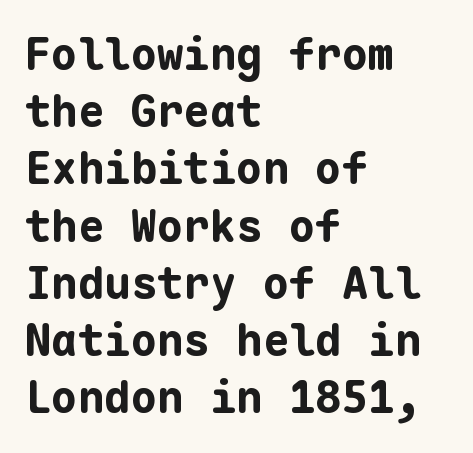
Q: Is the text bold? A: Yes.
Q: Is the text italic (slanted)? A: No, it is upright.
Q: Is the typeface a serif or a sans-serif typeface? A: Sans-serif.
Q: Is the text underlined? A: No.
Q: How is the paragraph aligned? A: Left-aligned.
Q: Is the spacing between letters normal or unusually wide? A: Normal.
Q: Is the spacing between lines tight, normal or loose? A: Normal.
Q: Width (condensed, normal, or wide)? A: Normal.
Q: Stroke contrast? A: Low.
Q: x-height? A: Medium.
Q: Monospaced? A: Yes.
